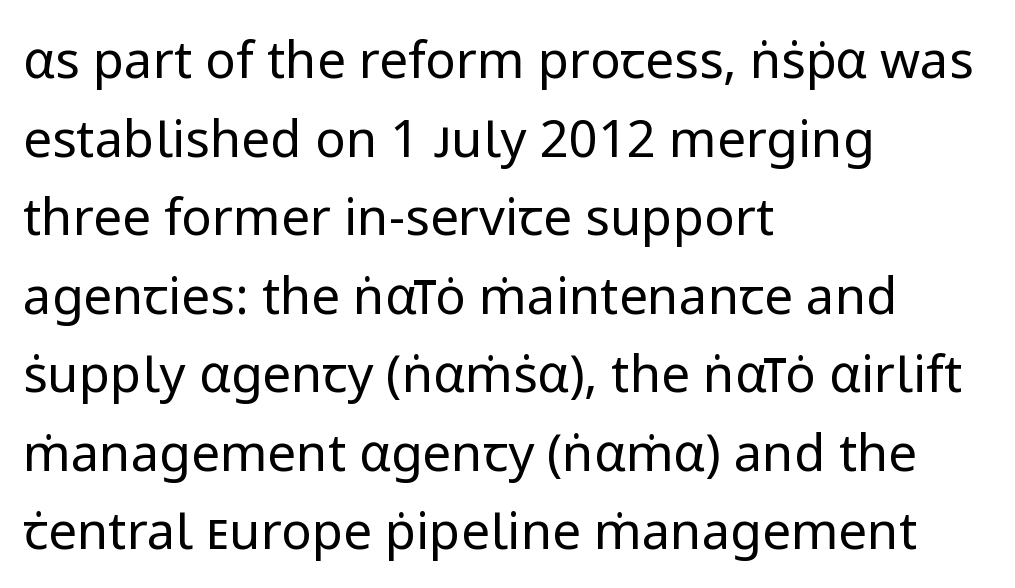
{"serif": "no", "italic": "no", "bold": "no", "weight": "regular", "width": "normal", "stroke_contrast": "low", "x_height": "medium", "monospaced": "no", "underline": "no", "align": "left", "line_spacing": "normal", "line_spacing_ratio": 1.54, "letter_spacing": "normal", "letter_spacing_em": 0.0, "glyph_px": 51}
